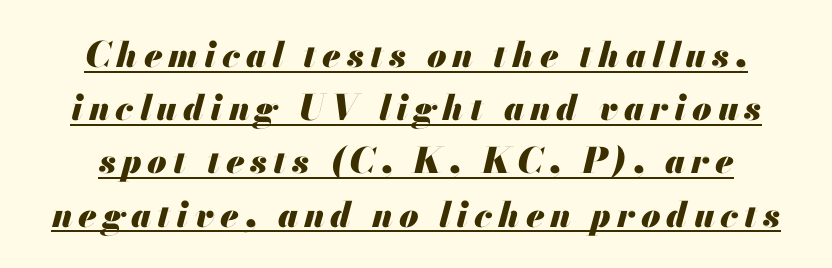
Q: Is the text bold? A: Yes.
Q: Is the text italic (slanted)? A: Yes, it leans right by about 13 degrees.
Q: Is the text underlined? A: Yes.
Q: Is the spacing between lines tight, normal or loose? A: Normal.
Q: Width (condensed, normal, or wide)? A: Normal.
Q: Stroke contrast? A: Medium.
Q: x-height? A: Small.
Q: Monospaced? A: No.
